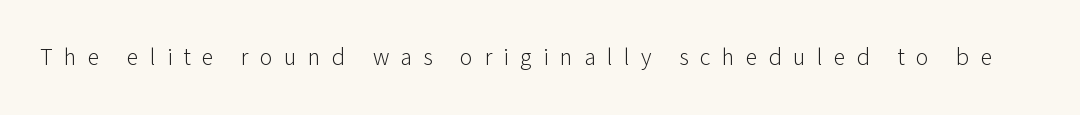
Q: Is the text bold? A: No.
Q: Is the text italic (slanted)? A: No, it is upright.
Q: Is the text underlined? A: No.
Q: Is the spacing between letters normal or unusually wide? A: Unusually wide.
